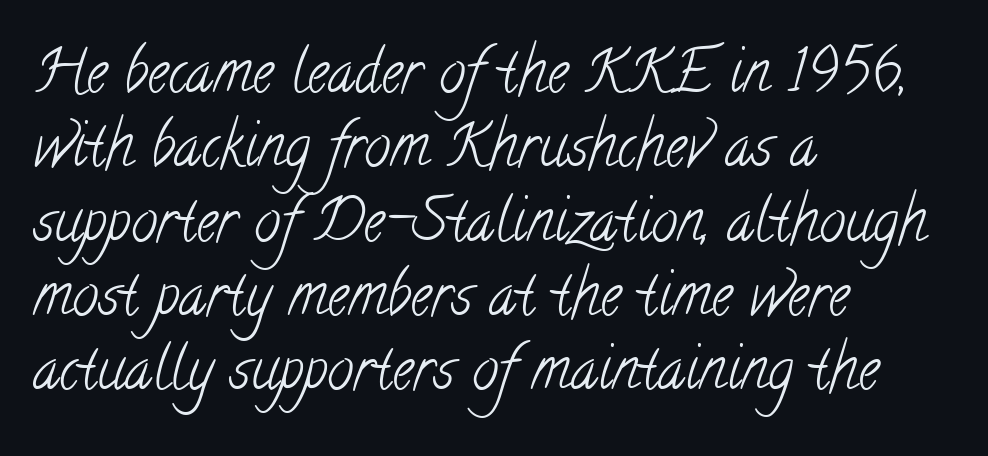
The image shows 59 px light, condensed serif type; set left-aligned, normal line spacing (1.26x), normal letter spacing, not underlined; low stroke contrast and a small x-height.
